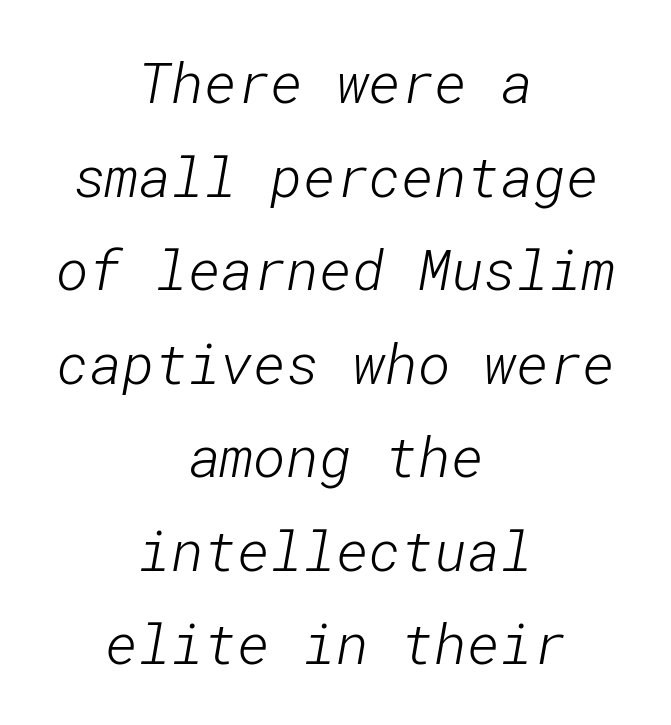
The gaps between neighbouring characters are ordinary and unremarkable. This rendering features lettering with no underline. Compared with a flush-left layout, this one balances lines on the center instead. Normally led — the rows are evenly, conventionally spaced.
